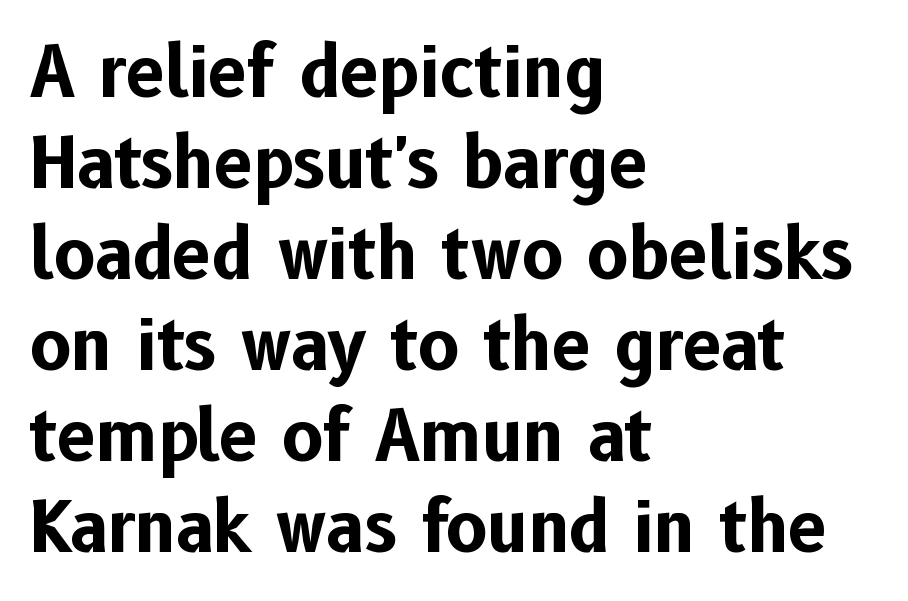
Type without underlining. One-word summary of the alignment: left. In terms of letterform style, serifs are entirely absent. The face used here is proportionally spaced, like ordinary book or web type.
